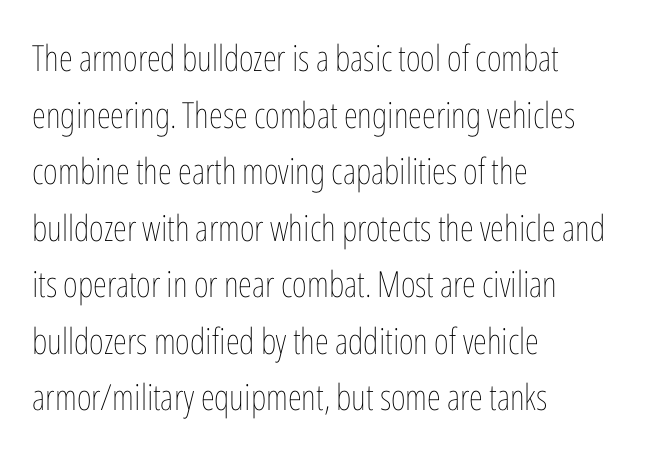
The image shows 36 px thin, condensed type, upright; set left-aligned, normal line spacing (1.57x), normal letter spacing, not underlined; low stroke contrast and a medium x-height.
